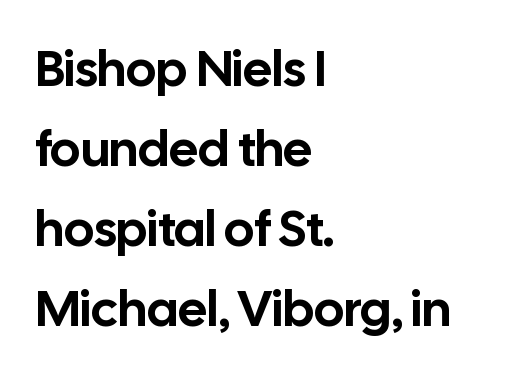
The image shows 51 px sans-serif type, upright; set left-aligned, normal line spacing (1.57x), normal letter spacing, not underlined; low stroke contrast and a medium x-height.
